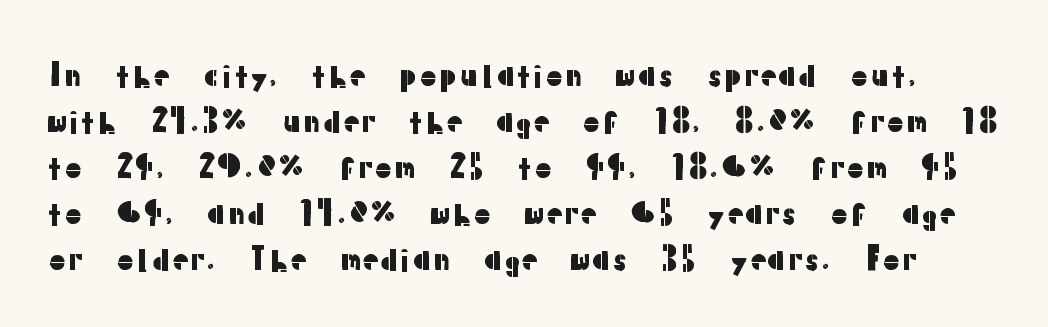
{"serif": "no", "italic": "no", "width": "normal", "stroke_contrast": "low", "x_height": "medium", "monospaced": "no", "underline": "no", "line_spacing": "normal", "line_spacing_ratio": 1.44, "letter_spacing": "normal", "letter_spacing_em": 0.0, "glyph_px": 32}
